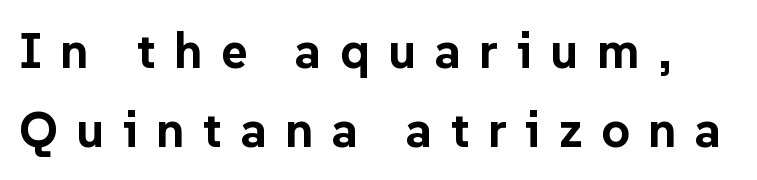
{"serif": "no", "italic": "no", "bold": "yes", "weight": "bold", "width": "normal", "stroke_contrast": "low", "x_height": "medium", "monospaced": "no", "underline": "no", "line_spacing": "normal", "line_spacing_ratio": 1.58, "letter_spacing": "wide", "letter_spacing_em": 0.37, "glyph_px": 50}
